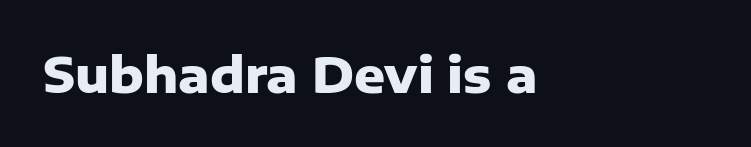
{"serif": "no", "italic": "no", "bold": "yes", "weight": "heavy", "width": "normal", "stroke_contrast": "low", "x_height": "medium", "monospaced": "no", "underline": "no", "align": "left", "letter_spacing": "normal", "letter_spacing_em": 0.0, "glyph_px": 48}
